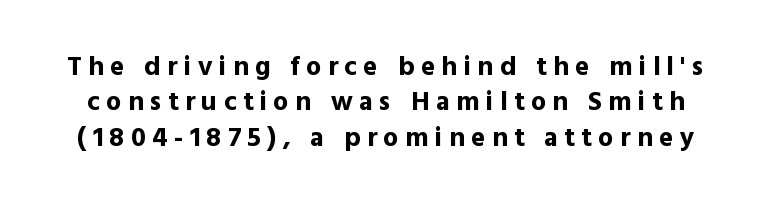
Q: Is the text bold? A: Yes.
Q: Is the text italic (slanted)? A: No, it is upright.
Q: Is the text underlined? A: No.
Q: Is the spacing between letters normal or unusually wide? A: Unusually wide.
Q: Is the spacing between lines tight, normal or loose? A: Normal.
